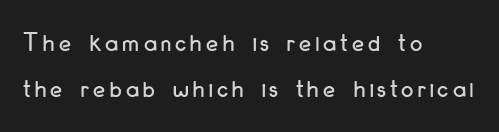
{"italic": "no", "underline": "no", "align": "left", "line_spacing": "normal", "line_spacing_ratio": 1.7, "glyph_px": 27}
